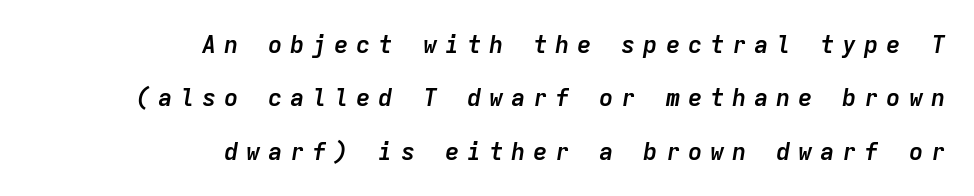
The image shows 24 px bold type, italic (leaning right); set right-aligned, loose line spacing (2.22x), unusually wide letter spacing (+0.32 em), not underlined.
